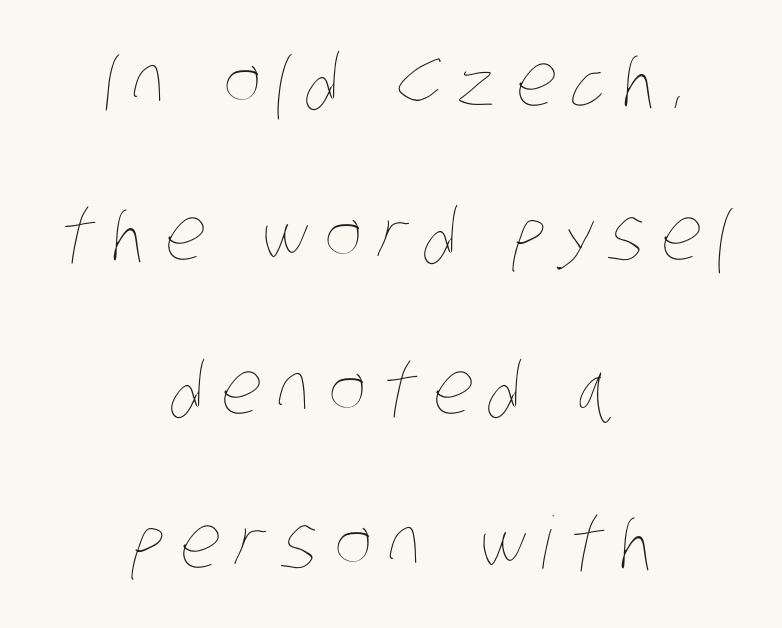
Q: Is the text bold? A: No.
Q: Is the text underlined? A: No.
Q: How is the paragraph aligned? A: Centered.
Q: Is the spacing between letters normal or unusually wide? A: Unusually wide.
Q: Is the spacing between lines tight, normal or loose? A: Loose.
Q: Width (condensed, normal, or wide)? A: Condensed.
Q: Stroke contrast? A: Low.
Q: x-height? A: Large.
Q: Monospaced? A: No.
